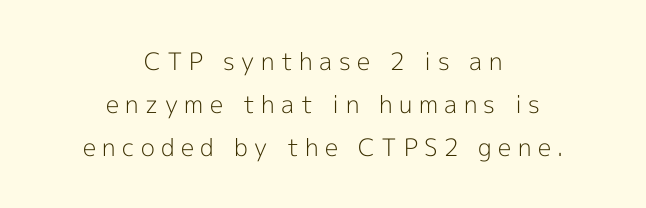
The letterforms sit at book weight or below. Is the letter spacing exaggerated? Yes — the characters are pushed far apart. This rendering features lettering with no underline. Upright lettering throughout.
